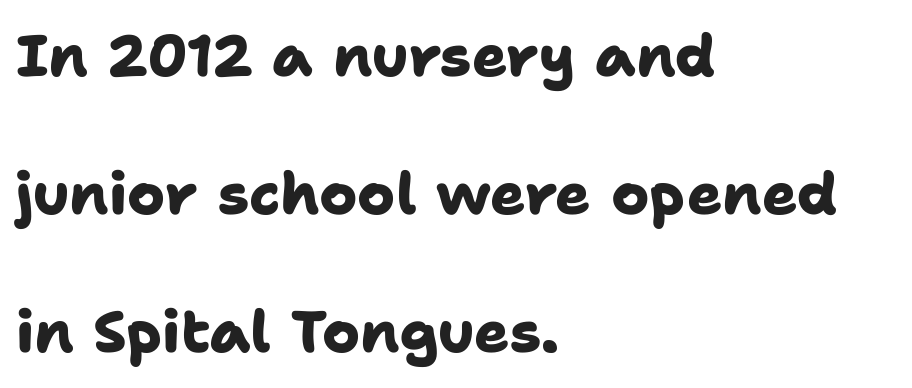
The rendering keeps characters at their native spacing. These lines are set flush left with a ragged right edge. Compared with typical paragraphs, the rows here are farther apart. Serifs: no, the terminals of the letterforms are clean. Descenders are the only things crossing below the line. In terms of weight, the rendering is a true, heavy bold.
